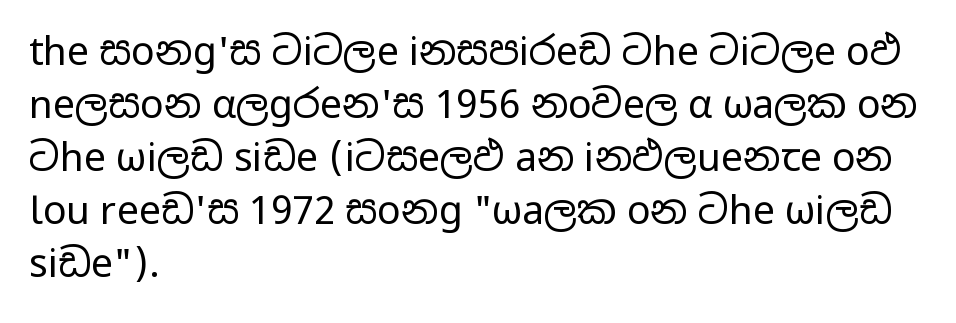
{"serif": "no", "italic": "no", "bold": "no", "weight": "regular", "width": "wide", "stroke_contrast": "low", "x_height": "medium", "monospaced": "no", "underline": "no", "align": "left", "line_spacing": "normal", "line_spacing_ratio": 1.36, "letter_spacing": "normal", "letter_spacing_em": 0.0, "glyph_px": 39}
